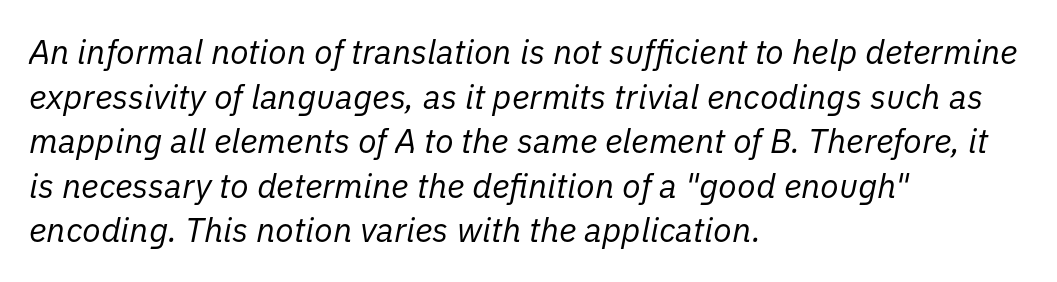
Q: Is the text bold? A: No.
Q: Is the text italic (slanted)? A: Yes, it leans right by about 11 degrees.
Q: Is the text underlined? A: No.
Q: How is the paragraph aligned? A: Left-aligned.
Q: Is the spacing between letters normal or unusually wide? A: Normal.
Q: Is the spacing between lines tight, normal or loose? A: Normal.
Q: Width (condensed, normal, or wide)? A: Normal.
Q: Stroke contrast? A: Low.
Q: x-height? A: Medium.
Q: Monospaced? A: No.
